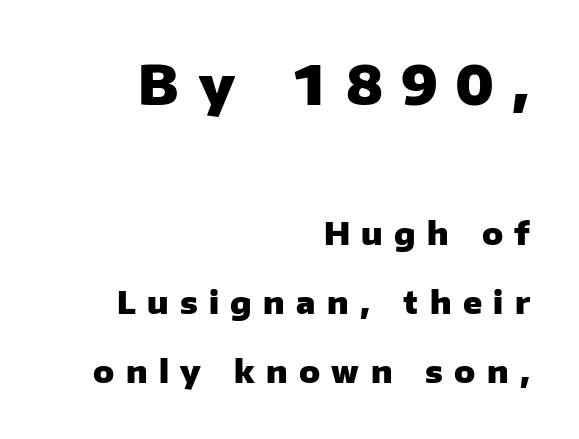
The image shows 54 px heavy sans-serif type, upright; set right-aligned, loose line spacing (2.23x), unusually wide letter spacing (+0.37 em), not underlined; the first (top) block is 1.74x larger; low stroke contrast and a medium x-height.
